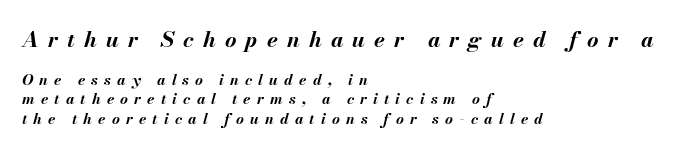
Q: Is the text bold? A: Yes.
Q: Is the text italic (slanted)? A: Yes, it leans right by about 13 degrees.
Q: Is the text underlined? A: No.
Q: How is the paragraph aligned? A: Left-aligned.
Q: Is the spacing between letters normal or unusually wide? A: Unusually wide.
Q: Is the spacing between lines tight, normal or loose? A: Normal.
Q: Which block of text is set in a larger size, the first (top) or the second (bottom)? A: The first (top) one.
